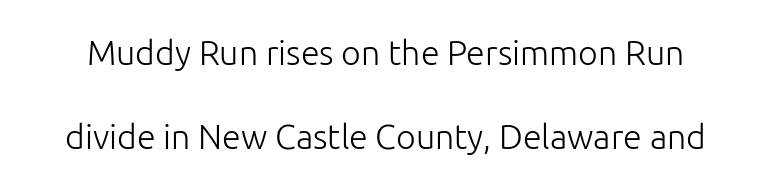
Q: Is the text bold? A: No.
Q: Is the text italic (slanted)? A: No, it is upright.
Q: Is the typeface a serif or a sans-serif typeface? A: Sans-serif.
Q: Is the text underlined? A: No.
Q: Is the spacing between letters normal or unusually wide? A: Normal.
Q: Is the spacing between lines tight, normal or loose? A: Loose.
Q: Width (condensed, normal, or wide)? A: Normal.
Q: Stroke contrast? A: Low.
Q: x-height? A: Medium.
Q: Monospaced? A: No.
